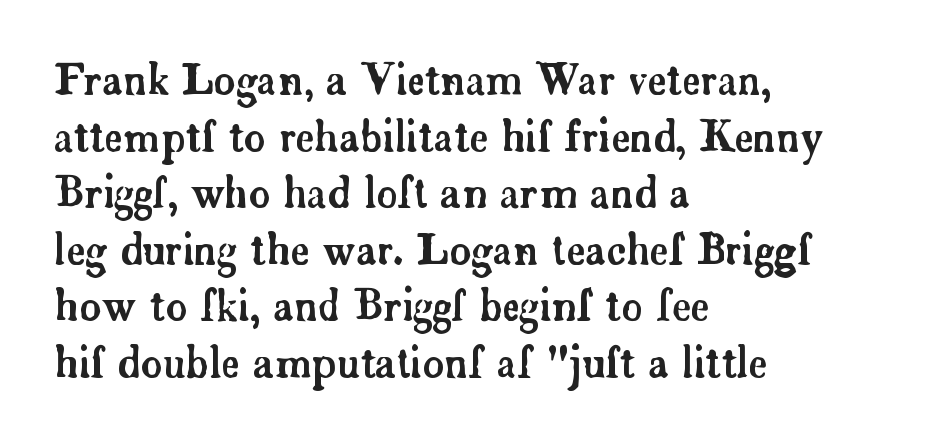
The rendering uses natural spacing where letterforms have individual widths. Descender tails drop into unmarked territory. These lines sit exactly where default settings would place them. The rag falls on the right side of this text block. No italicization has been applied; the sample stays upright. The horizontal fit of the characters is conventional and even.
